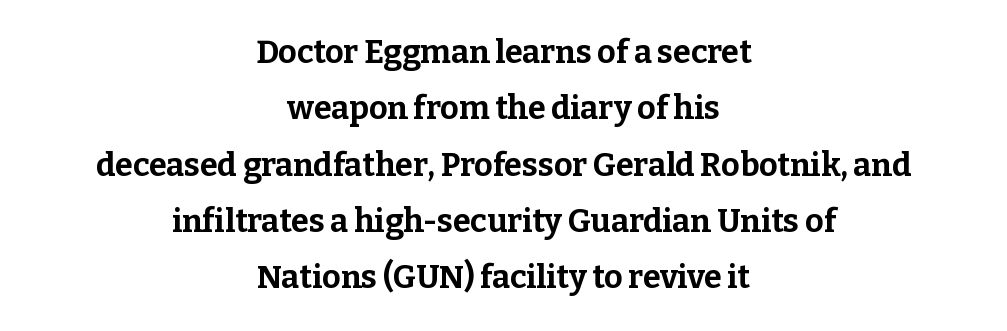
The image shows 32 px bold serif type, upright; set centered, line spacing 1.76x, normal letter spacing, not underlined; low stroke contrast and a medium x-height.
